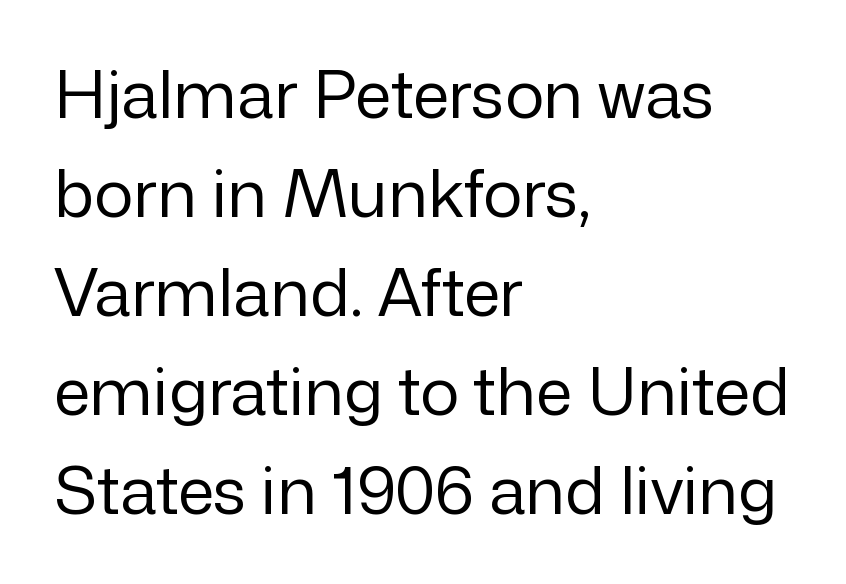
Q: Is the text bold? A: No.
Q: Is the text italic (slanted)? A: No, it is upright.
Q: Is the typeface a serif or a sans-serif typeface? A: Sans-serif.
Q: Is the text underlined? A: No.
Q: How is the paragraph aligned? A: Left-aligned.
Q: Is the spacing between letters normal or unusually wide? A: Normal.
Q: Is the spacing between lines tight, normal or loose? A: Normal.
Q: Width (condensed, normal, or wide)? A: Normal.
Q: Stroke contrast? A: Low.
Q: x-height? A: Medium.
Q: Monospaced? A: No.
